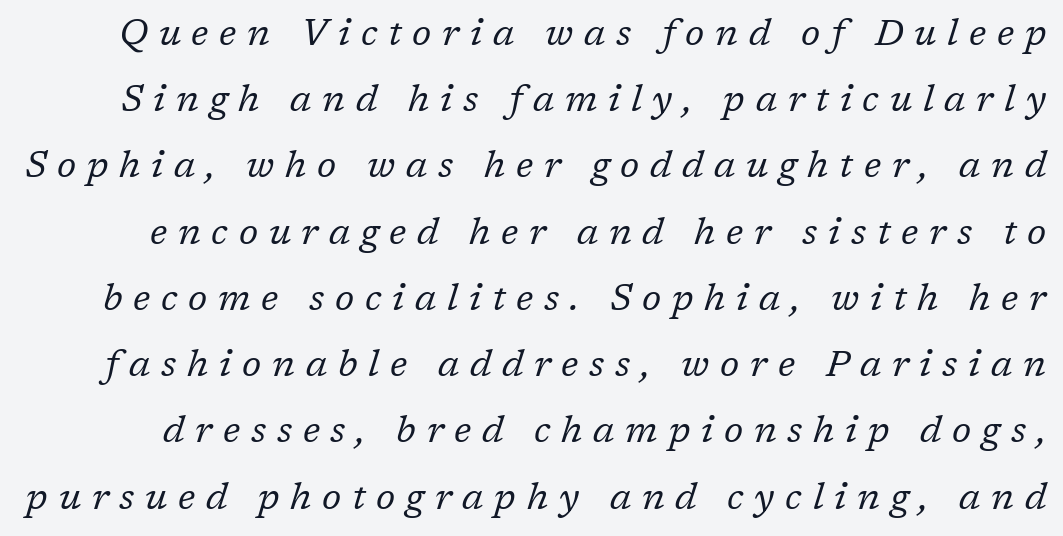
The image shows 37 px regular-weight serif type, italic (leaning right); set line spacing 1.79x, unusually wide letter spacing (+0.29 em), not underlined; low stroke contrast and a medium x-height.
